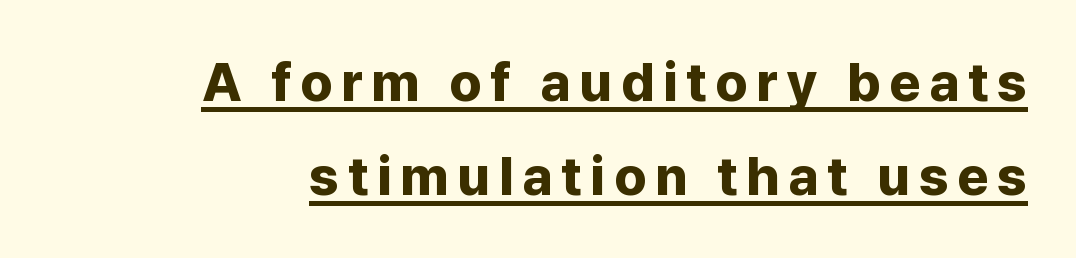
The image shows 54 px bold sans-serif type, upright; set right-aligned, line spacing 1.74x, underlined; low stroke contrast and a medium x-height.
